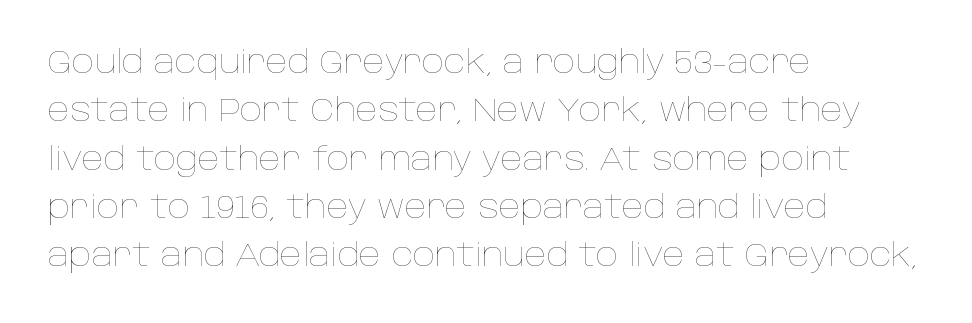
The image shows 31 px thin type, upright; set left-aligned, normal line spacing (1.56x), normal letter spacing, not underlined; low stroke contrast and a large x-height.
